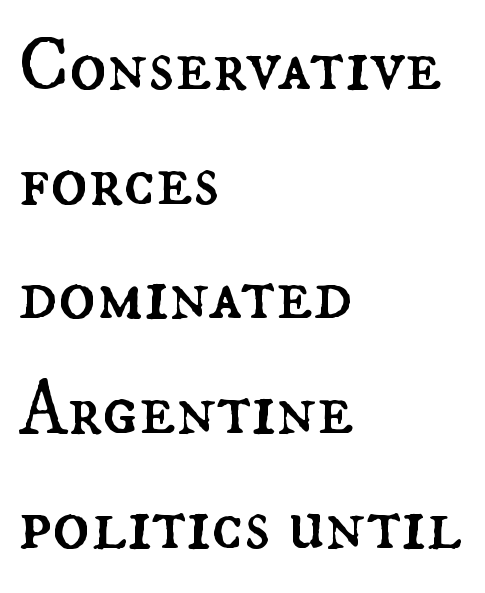
Q: Is the text bold? A: No.
Q: Is the text italic (slanted)? A: No, it is upright.
Q: Is the text underlined? A: No.
Q: How is the paragraph aligned? A: Left-aligned.
Q: Is the spacing between letters normal or unusually wide? A: Normal.
Q: Is the spacing between lines tight, normal or loose? A: Normal.
Q: Width (condensed, normal, or wide)? A: Normal.
Q: Stroke contrast? A: Medium.
Q: x-height? A: Small.
Q: Monospaced? A: No.
